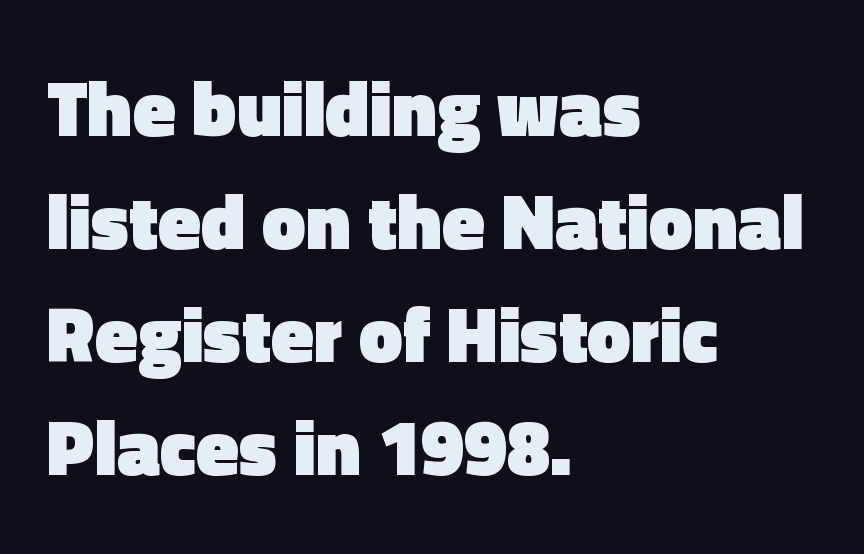
{"serif": "no", "italic": "no", "bold": "yes", "weight": "heavy", "width": "normal", "x_height": "medium", "monospaced": "no", "underline": "no", "align": "left", "line_spacing": "normal", "line_spacing_ratio": 1.45, "letter_spacing": "normal", "letter_spacing_em": 0.0, "glyph_px": 78}
